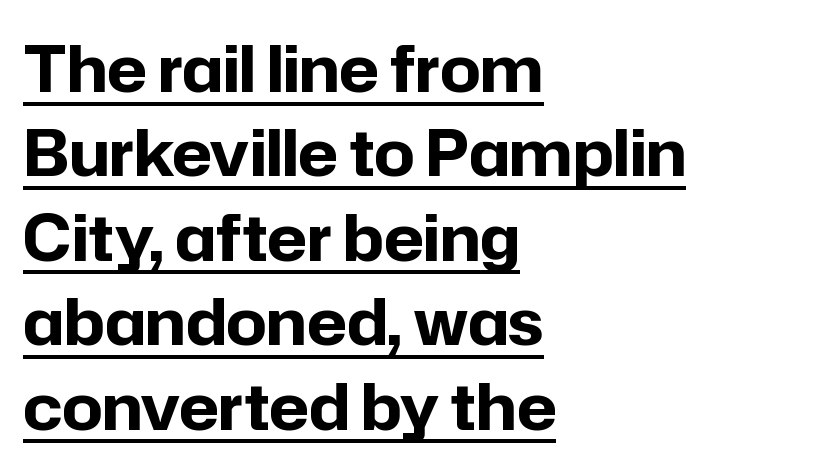
Q: Is the text bold? A: Yes.
Q: Is the text italic (slanted)? A: No, it is upright.
Q: Is the typeface a serif or a sans-serif typeface? A: Sans-serif.
Q: Is the text underlined? A: Yes.
Q: How is the paragraph aligned? A: Left-aligned.
Q: Is the spacing between letters normal or unusually wide? A: Normal.
Q: Is the spacing between lines tight, normal or loose? A: Normal.
Q: Width (condensed, normal, or wide)? A: Normal.
Q: Stroke contrast? A: Low.
Q: x-height? A: Medium.
Q: Monospaced? A: No.
